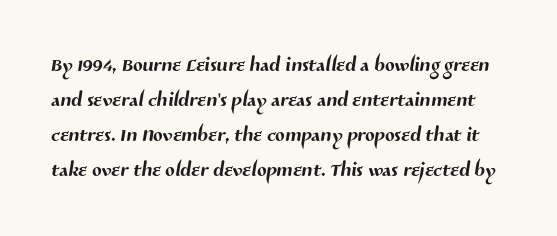
Q: Is the typeface a serif or a sans-serif typeface? A: Sans-serif.
Q: Is the text underlined? A: No.
Q: Is the spacing between letters normal or unusually wide? A: Normal.
Q: Is the spacing between lines tight, normal or loose? A: Normal.
Q: Width (condensed, normal, or wide)? A: Normal.
Q: Stroke contrast? A: Medium.
Q: x-height? A: Medium.
Q: Monospaced? A: No.
